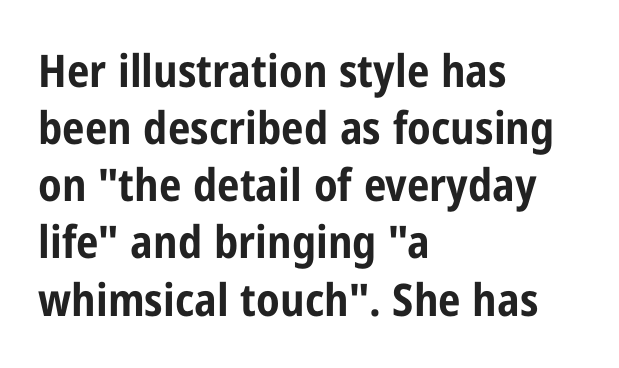
Q: Is the text bold? A: Yes.
Q: Is the text italic (slanted)? A: No, it is upright.
Q: Is the typeface a serif or a sans-serif typeface? A: Sans-serif.
Q: Is the text underlined? A: No.
Q: How is the paragraph aligned? A: Left-aligned.
Q: Is the spacing between letters normal or unusually wide? A: Normal.
Q: Is the spacing between lines tight, normal or loose? A: Normal.
Q: Width (condensed, normal, or wide)? A: Condensed.
Q: Stroke contrast? A: Low.
Q: x-height? A: Medium.
Q: Monospaced? A: No.
